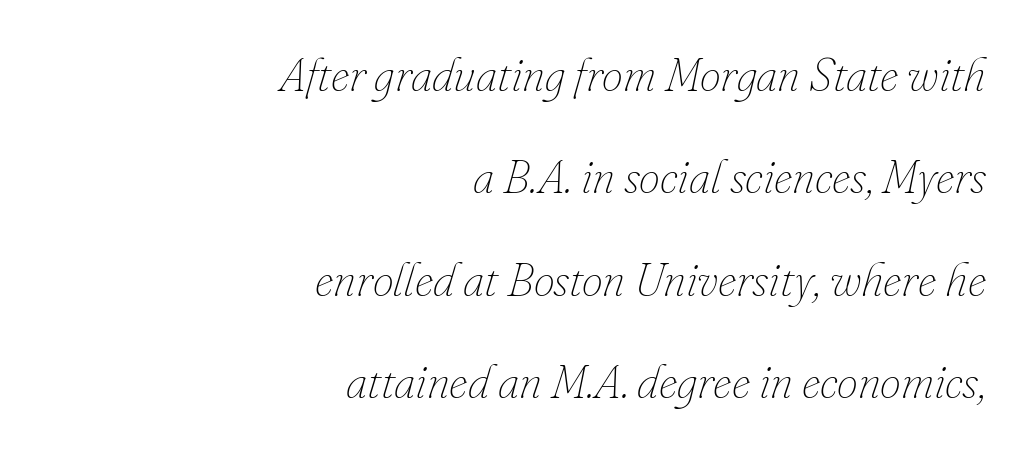
{"italic": "yes", "lean": "right", "slant_degrees": 16, "bold": "no", "weight": "thin", "width": "normal", "stroke_contrast": "low", "x_height": "small", "monospaced": "no", "underline": "no", "align": "right", "line_spacing": "loose", "line_spacing_ratio": 2.18, "letter_spacing": "normal", "letter_spacing_em": 0.0, "glyph_px": 47}
